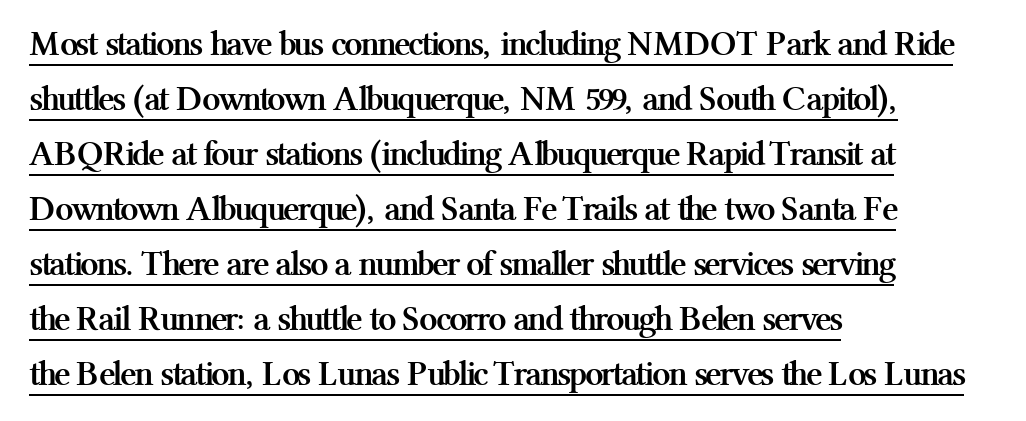
Q: Is the text bold? A: Yes.
Q: Is the text italic (slanted)? A: No, it is upright.
Q: Is the typeface a serif or a sans-serif typeface? A: Serif.
Q: Is the text underlined? A: Yes.
Q: How is the paragraph aligned? A: Left-aligned.
Q: Is the spacing between letters normal or unusually wide? A: Normal.
Q: Is the spacing between lines tight, normal or loose? A: Normal.
Q: Width (condensed, normal, or wide)? A: Normal.
Q: Stroke contrast? A: Medium.
Q: x-height? A: Medium.
Q: Monospaced? A: No.
